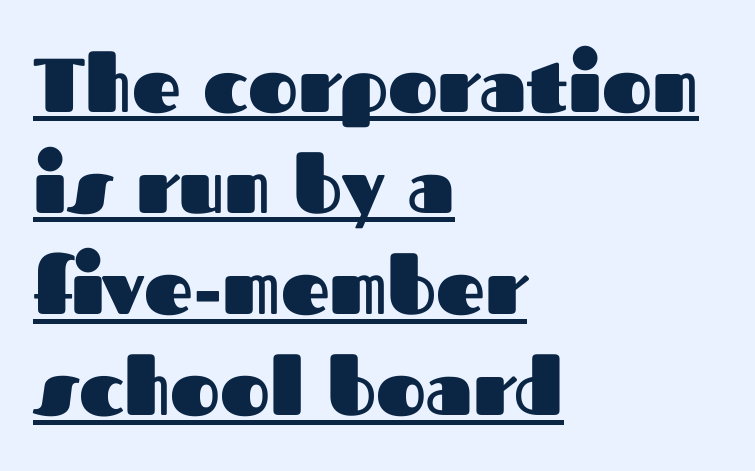
{"serif": "no", "italic": "no", "bold": "yes", "weight": "heavy", "width": "normal", "stroke_contrast": "medium", "x_height": "medium", "monospaced": "no", "underline": "yes", "align": "left", "line_spacing": "normal", "line_spacing_ratio": 1.33, "letter_spacing": "normal", "letter_spacing_em": 0.0, "glyph_px": 76}
